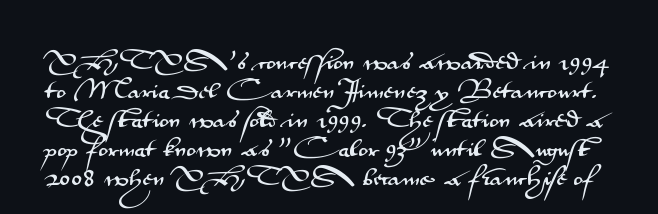
The image shows 20 px text type; set normal line spacing (1.45x), normal letter spacing, not underlined.
